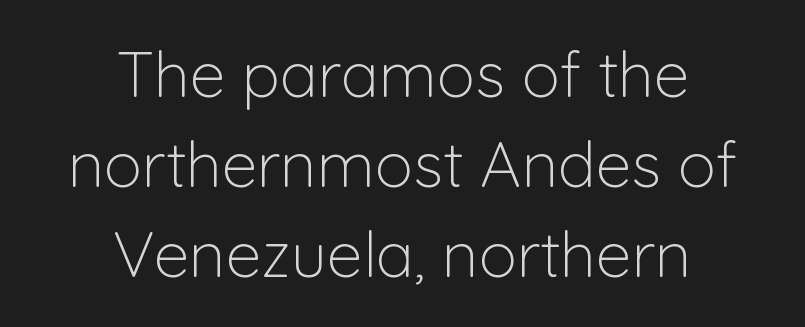
The image shows 64 px light sans-serif type, upright; set centered, normal line spacing (1.41x), normal letter spacing, not underlined; low stroke contrast and a medium x-height.
